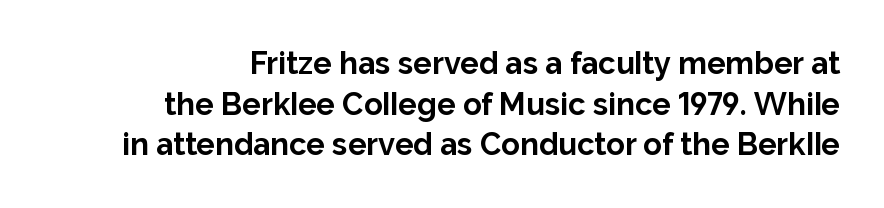
{"serif": "no", "italic": "no", "bold": "yes", "weight": "bold", "width": "normal", "stroke_contrast": "low", "x_height": "medium", "monospaced": "no", "underline": "no", "align": "right", "line_spacing": "normal", "line_spacing_ratio": 1.31, "letter_spacing": "normal", "letter_spacing_em": 0.0, "glyph_px": 31}
